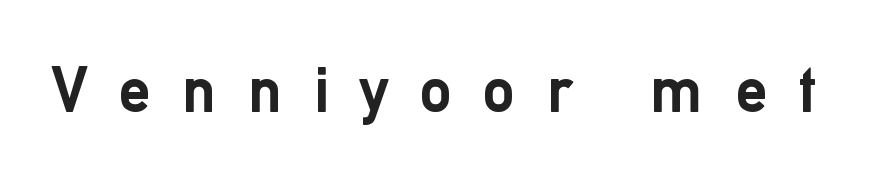
The image shows 64 px semibold sans-serif type, upright; set unusually wide letter spacing (+0.49 em), not underlined; low stroke contrast and a medium x-height.
